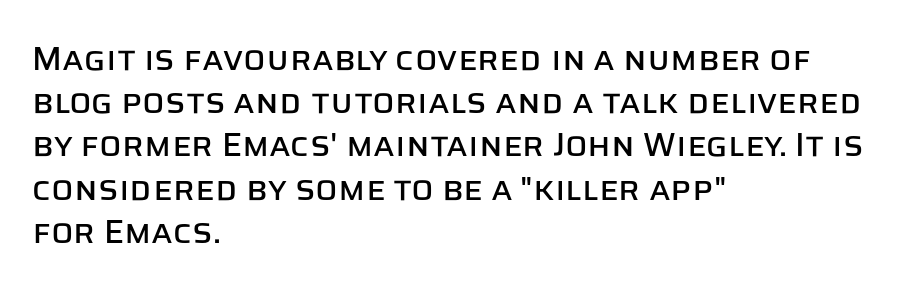
Q: Is the text italic (slanted)? A: No, it is upright.
Q: Is the typeface a serif or a sans-serif typeface? A: Sans-serif.
Q: Is the text underlined? A: No.
Q: How is the paragraph aligned? A: Left-aligned.
Q: Is the spacing between letters normal or unusually wide? A: Normal.
Q: Is the spacing between lines tight, normal or loose? A: Normal.
Q: Width (condensed, normal, or wide)? A: Normal.
Q: Stroke contrast? A: Low.
Q: x-height? A: Large.
Q: Monospaced? A: No.
